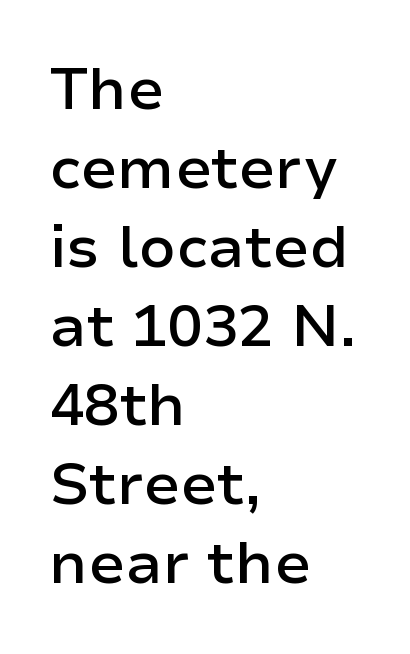
Q: Is the text bold? A: Semi-bold.
Q: Is the text italic (slanted)? A: No, it is upright.
Q: Is the typeface a serif or a sans-serif typeface? A: Sans-serif.
Q: Is the text underlined? A: No.
Q: How is the paragraph aligned? A: Left-aligned.
Q: Is the spacing between letters normal or unusually wide? A: Normal.
Q: Is the spacing between lines tight, normal or loose? A: Normal.
Q: Width (condensed, normal, or wide)? A: Normal.
Q: Stroke contrast? A: Low.
Q: x-height? A: Medium.
Q: Monospaced? A: No.
